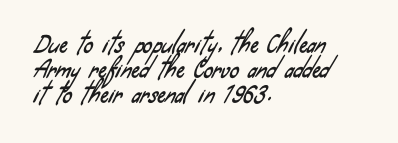
Q: Is the text underlined? A: No.
Q: How is the paragraph aligned? A: Left-aligned.
Q: Is the spacing between letters normal or unusually wide? A: Normal.
Q: Is the spacing between lines tight, normal or loose? A: Tight.
